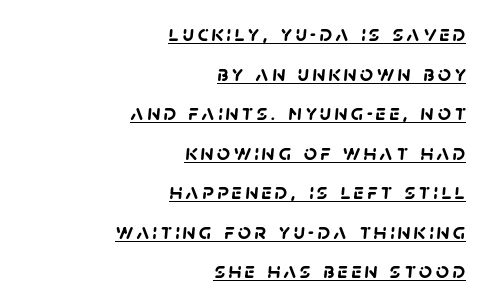
Students, observe the line beneath the letters — that is underlining. How heavy is the stroke? Heavy — this is a bold. The lines in this sample share a right terminus and differ only in where they begin.
